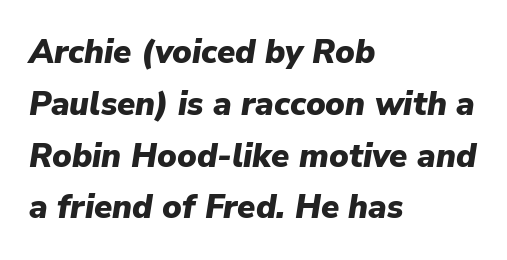
Anything drawn beneath the words? Only blank space. This rendering leaves character spacing at its baseline value. Here the designer chose a conventional face with non-uniform glyph widths. Tall strokes in this sample are angled rather than plumb. The leading is moderate, giving the passage an even texture. Students, this is bold: see how much ink each stroke carries.
